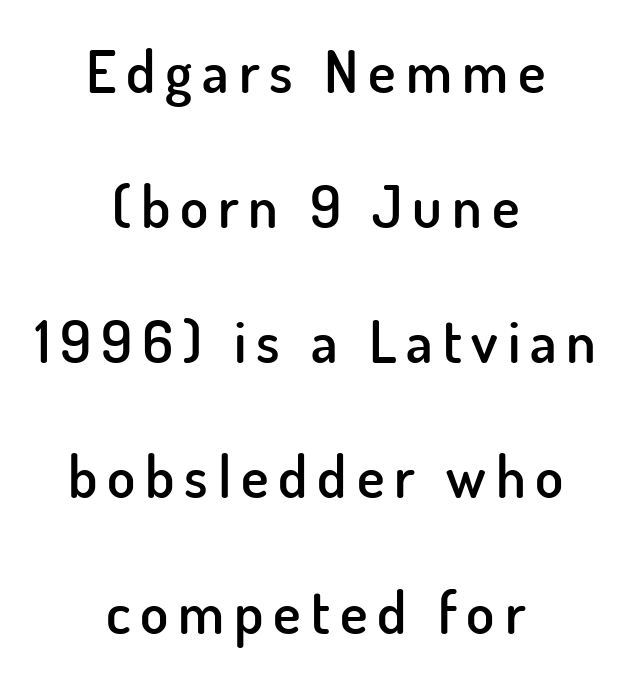
{"serif": "no", "italic": "no", "bold": "semi", "weight": "semibold", "width": "normal", "stroke_contrast": "low", "x_height": "small", "monospaced": "no", "underline": "no", "align": "center", "line_spacing": "loose", "line_spacing_ratio": 2.33, "glyph_px": 58}
